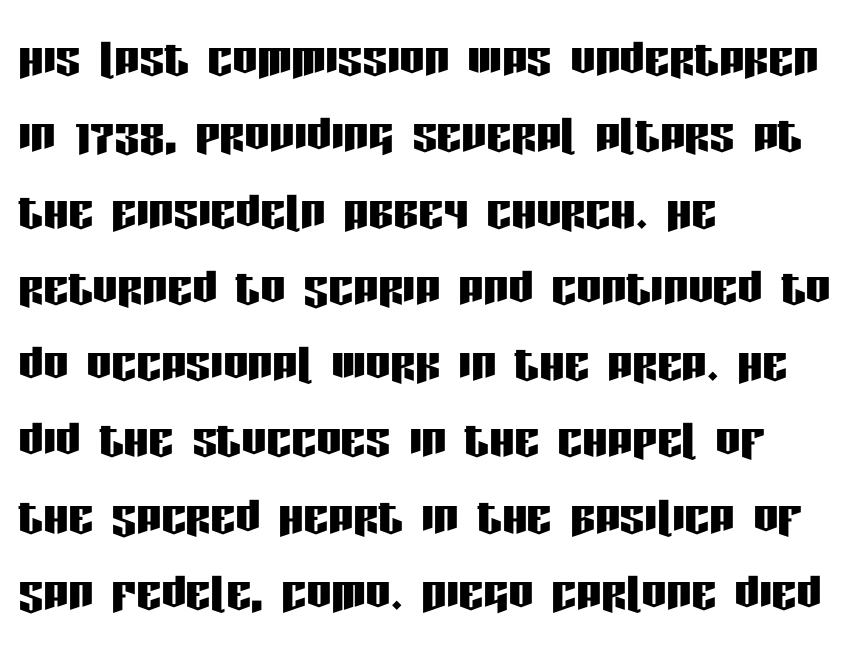
Q: Is the text italic (slanted)? A: No, it is upright.
Q: Is the typeface a serif or a sans-serif typeface? A: Sans-serif.
Q: Is the text underlined? A: No.
Q: How is the paragraph aligned? A: Left-aligned.
Q: Is the spacing between letters normal or unusually wide? A: Normal.
Q: Width (condensed, normal, or wide)? A: Condensed.
Q: Stroke contrast? A: Low.
Q: x-height? A: Large.
Q: Monospaced? A: No.
